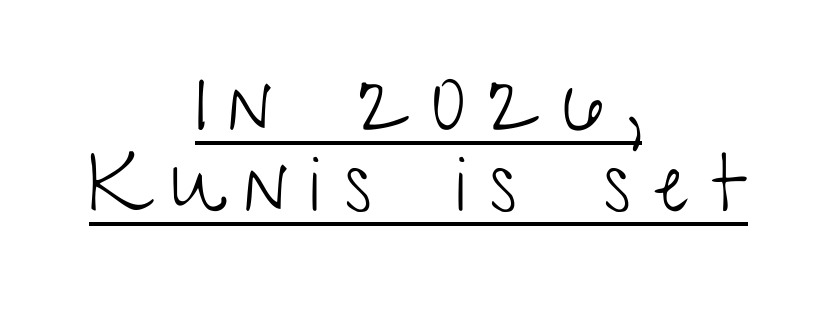
{"serif": "no", "italic": "no", "bold": "no", "weight": "light", "width": "condensed", "stroke_contrast": "low", "x_height": "medium", "monospaced": "no", "underline": "yes", "align": "center", "line_spacing": "tight", "line_spacing_ratio": 1.02, "letter_spacing": "wide", "letter_spacing_em": 0.29, "glyph_px": 79}
